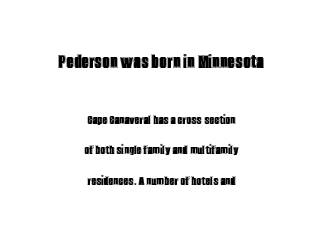
The image shows 21 px text type, upright; set centered, loose line spacing (2.16x), normal letter spacing, not underlined; the first (top) block is 1.5x larger.
